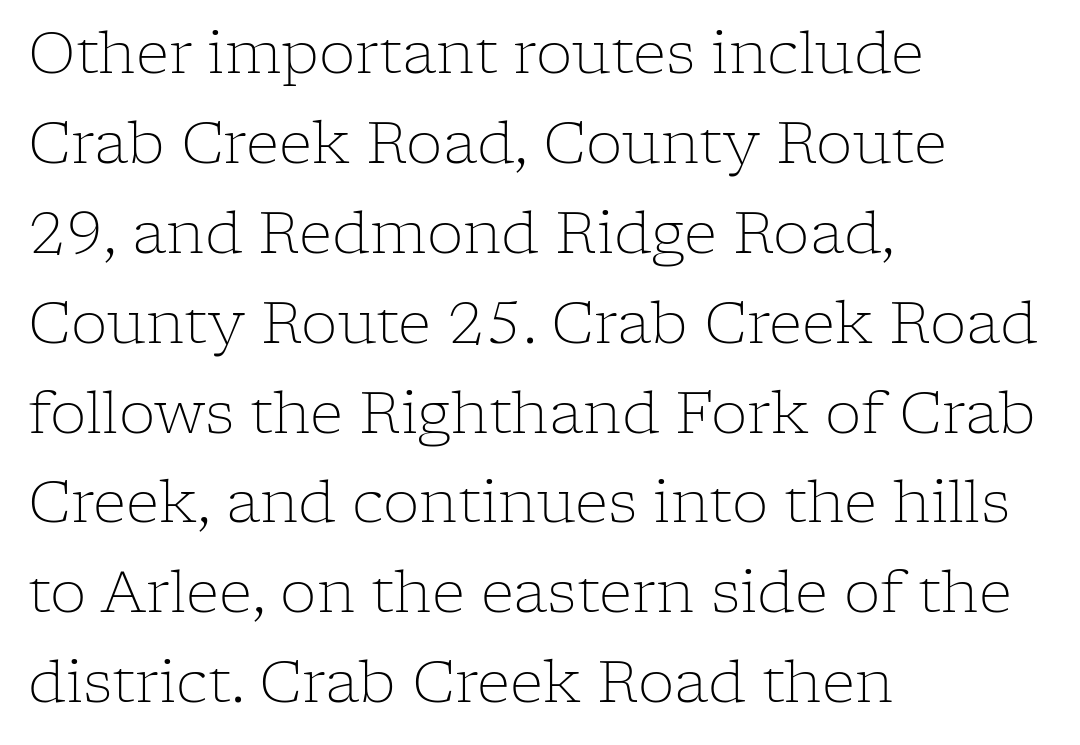
The image shows 58 px light serif type, upright; set left-aligned, normal line spacing (1.55x), normal letter spacing, not underlined; low stroke contrast and a medium x-height.
